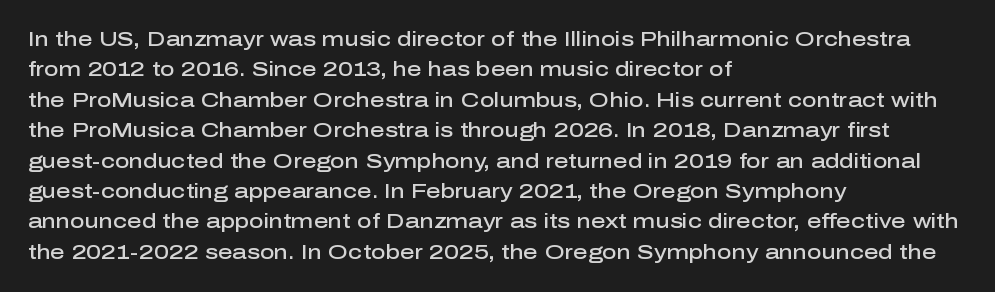
This block has exactly the height ordinary leading produces. Decoration check: the copy has no underline. Firm but not heavy-handed strokes: this text is semibold. Here the glyphs are tracked normally, forming tight word shapes. Style check: upright. Visually the block forms a straight wall on the left and a jagged coastline on the right.
